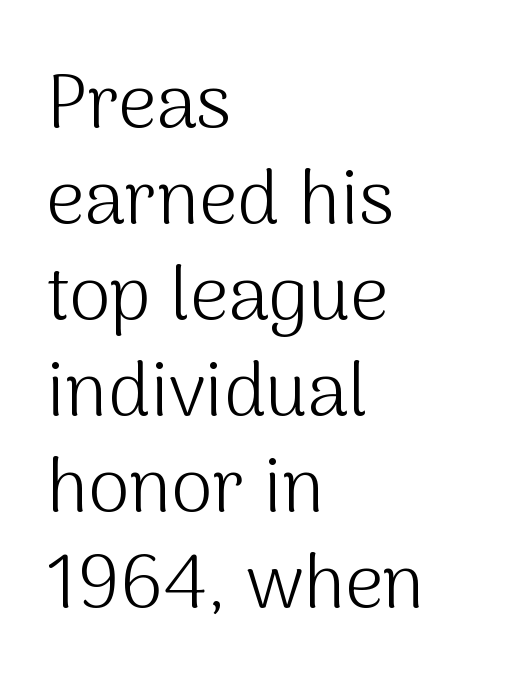
The image shows 75 px light sans-serif type, upright; set left-aligned, normal line spacing (1.28x), normal letter spacing, not underlined; medium stroke contrast and a medium x-height.
